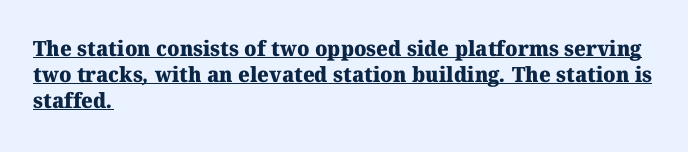
The image shows 21 px bold type; set left-aligned, line spacing 1.23x, normal letter spacing, underlined.
